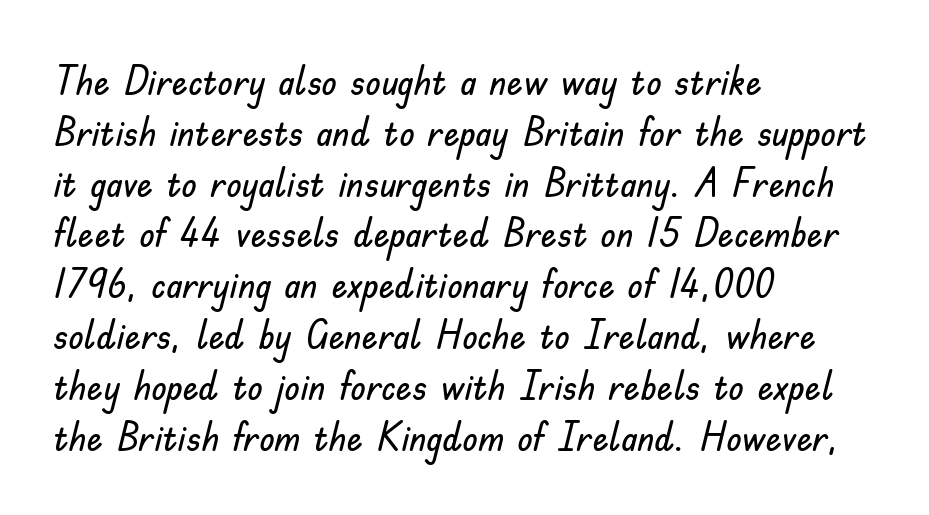
The image shows 40 px sans-serif type; set left-aligned, normal line spacing (1.27x), normal letter spacing, not underlined; low stroke contrast and a small x-height.
